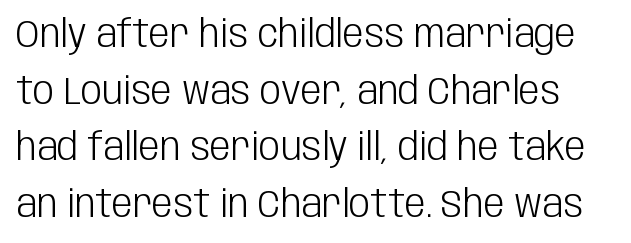
The image shows 38 px light, condensed sans-serif type, upright; set normal line spacing (1.49x), normal letter spacing, not underlined; low stroke contrast and a large x-height.
